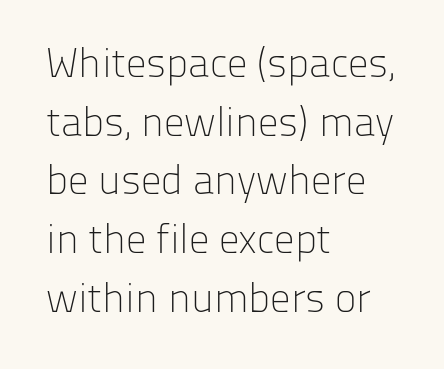
Q: Is the text bold? A: No.
Q: Is the text italic (slanted)? A: No, it is upright.
Q: Is the typeface a serif or a sans-serif typeface? A: Sans-serif.
Q: Is the text underlined? A: No.
Q: How is the paragraph aligned? A: Left-aligned.
Q: Is the spacing between letters normal or unusually wide? A: Normal.
Q: Is the spacing between lines tight, normal or loose? A: Normal.
Q: Width (condensed, normal, or wide)? A: Normal.
Q: Stroke contrast? A: Low.
Q: x-height? A: Medium.
Q: Monospaced? A: No.
